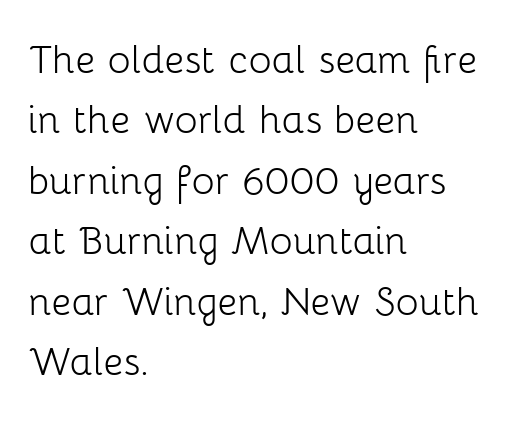
Q: Is the text bold? A: No.
Q: Is the text italic (slanted)? A: No, it is upright.
Q: Is the typeface a serif or a sans-serif typeface? A: Sans-serif.
Q: Is the text underlined? A: No.
Q: How is the paragraph aligned? A: Left-aligned.
Q: Is the spacing between letters normal or unusually wide? A: Normal.
Q: Is the spacing between lines tight, normal or loose? A: Normal.
Q: Width (condensed, normal, or wide)? A: Normal.
Q: Stroke contrast? A: Low.
Q: x-height? A: Medium.
Q: Monospaced? A: No.
